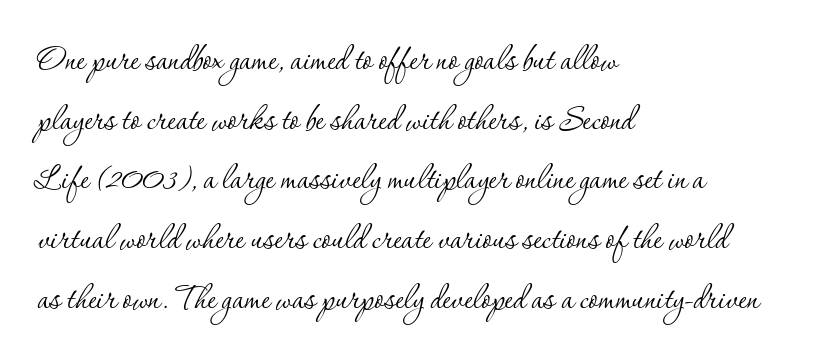
{"serif": "yes", "bold": "no", "weight": "thin", "width": "normal", "stroke_contrast": "low", "x_height": "small", "monospaced": "no", "underline": "no", "align": "left", "line_spacing": "normal", "line_spacing_ratio": 1.42, "letter_spacing": "normal", "letter_spacing_em": 0.0, "glyph_px": 42}
